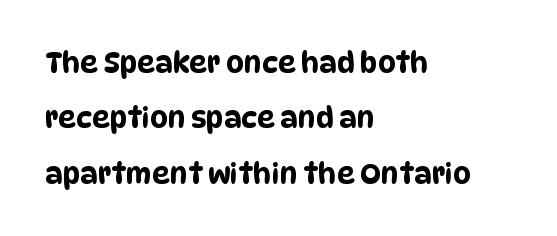
Q: Is the typeface a serif or a sans-serif typeface? A: Sans-serif.
Q: Is the text underlined? A: No.
Q: How is the paragraph aligned? A: Left-aligned.
Q: Is the spacing between letters normal or unusually wide? A: Normal.
Q: Is the spacing between lines tight, normal or loose? A: Loose.
Q: Width (condensed, normal, or wide)? A: Condensed.
Q: Stroke contrast? A: Low.
Q: x-height? A: Large.
Q: Monospaced? A: No.
